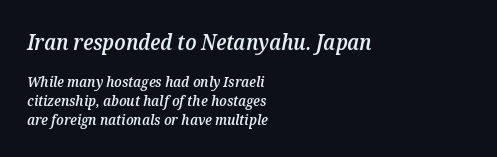
Q: Is the text bold? A: Semi-bold.
Q: Is the text italic (slanted)? A: Yes, it leans right by about 12 degrees.
Q: Is the text underlined? A: No.
Q: How is the paragraph aligned? A: Left-aligned.
Q: Is the spacing between letters normal or unusually wide? A: Normal.
Q: Is the spacing between lines tight, normal or loose? A: Normal.
Q: Which block of text is set in a larger size, the first (top) or the second (bottom)? A: The first (top) one.
